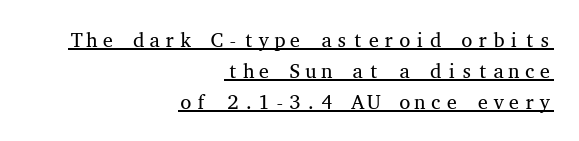
Q: Is the text bold? A: No.
Q: Is the text italic (slanted)? A: No, it is upright.
Q: Is the text underlined? A: Yes.
Q: How is the paragraph aligned? A: Right-aligned.
Q: Is the spacing between letters normal or unusually wide? A: Normal.
Q: Is the spacing between lines tight, normal or loose? A: Normal.
